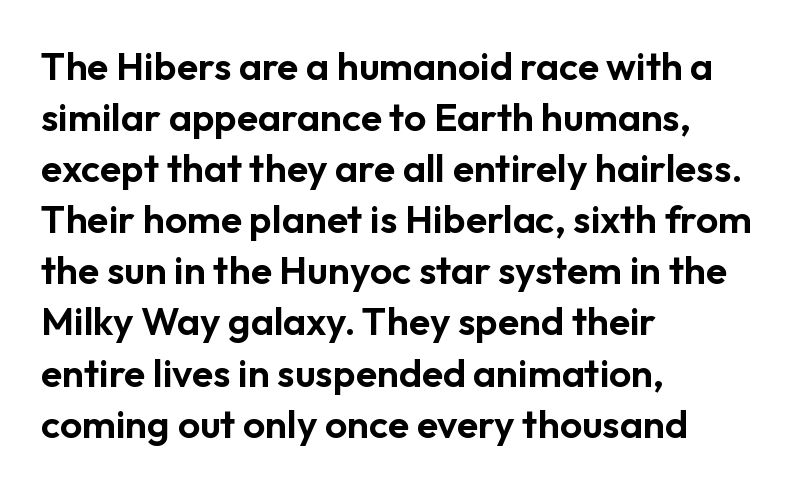
The image shows 39 px sans-serif type, upright; set left-aligned, normal line spacing (1.31x), normal letter spacing, not underlined; low stroke contrast and a medium x-height.
